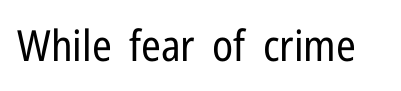
The image shows 43 px regular-weight, condensed sans-serif type, upright; set normal letter spacing, not underlined; low stroke contrast and a medium x-height.
